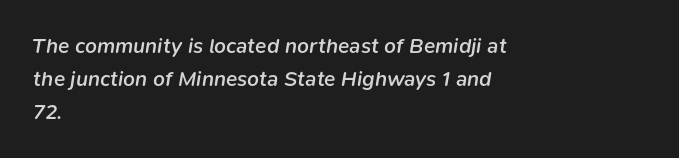
{"italic": "yes", "lean": "right", "slant_degrees": 9, "bold": "semi", "underline": "no", "align": "left", "line_spacing": "normal", "line_spacing_ratio": 1.56, "letter_spacing": "normal", "letter_spacing_em": 0.0, "glyph_px": 21}
